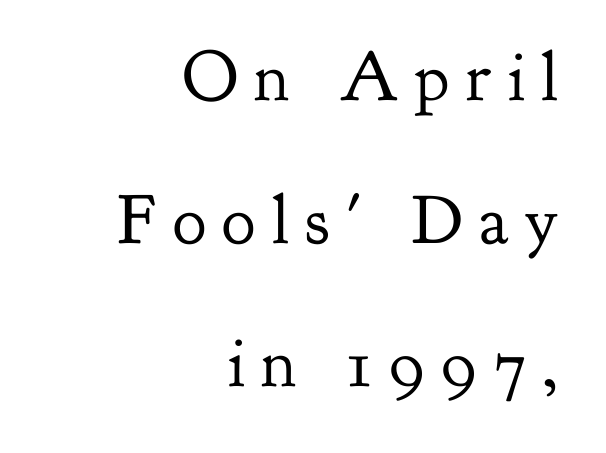
The letters advance in unequal steps, a hallmark of proportional type. Counters stay open thanks to moderate or lighter strokes. The compositor pushed each line to the right boundary. Honestly, the letter spacing is so wide it's the main thing you notice. Loosely led — the rows are spread out.
